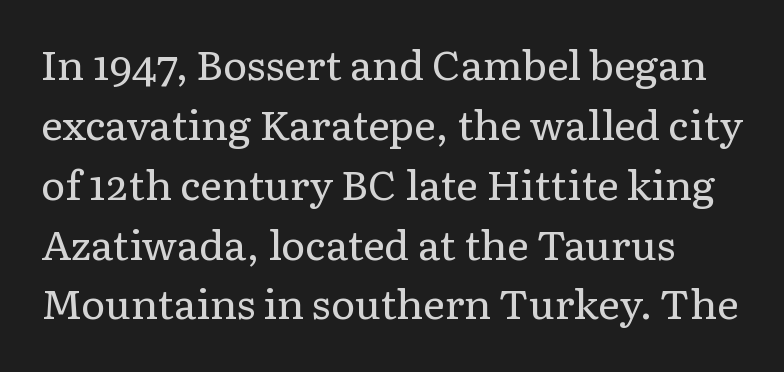
The image shows 41 px regular-weight serif type, upright; set normal line spacing (1.46x), normal letter spacing, not underlined; low stroke contrast and a medium x-height.
